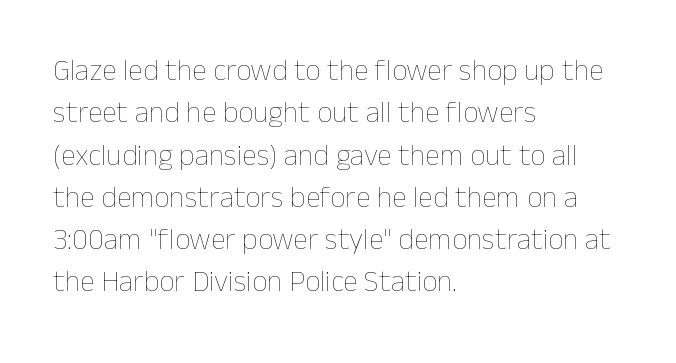
{"italic": "no", "bold": "no", "weight": "thin", "width": "normal", "stroke_contrast": "low", "x_height": "medium", "monospaced": "no", "underline": "no", "align": "left", "line_spacing": "normal", "line_spacing_ratio": 1.41, "letter_spacing": "normal", "letter_spacing_em": 0.0, "glyph_px": 30}
